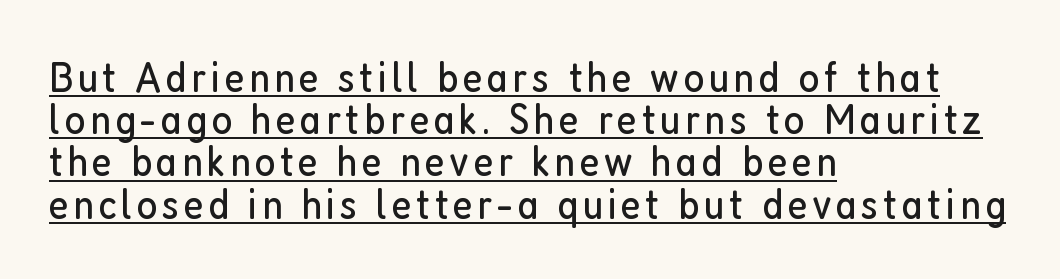
Is this a fixed-width face? No — the glyphs have proportional, varying widths. Quick note: not italic, upright. What decoration does the sample have? An underline. The face used here is a sans, in the tradition of grotesques and geometrics. Baseline-to-baseline distance is barely more than the letter height.
